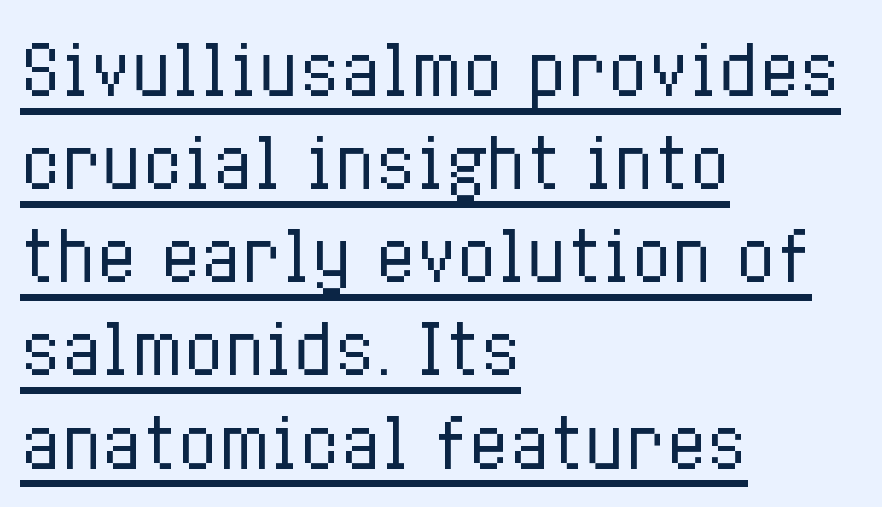
Bold? No — there's no thickening of the strokes. It's the straight-up-and-down kind of type. The designer left line spacing at the default. Glyph-to-glyph distance matches everyday printed text. The setting favours the left margin, as ordinary paragraphs usually do.
